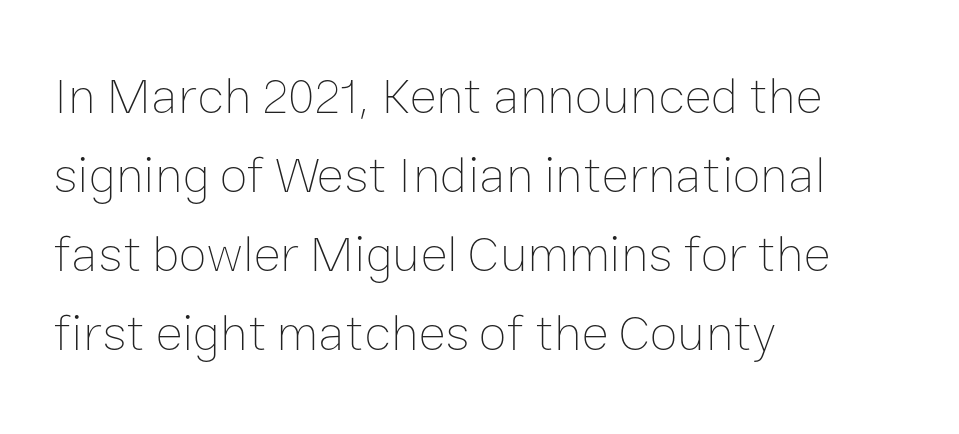
{"italic": "no", "bold": "no", "weight": "thin", "width": "normal", "stroke_contrast": "low", "x_height": "medium", "monospaced": "no", "underline": "no", "align": "left", "line_spacing": "normal", "line_spacing_ratio": 1.55, "letter_spacing": "normal", "letter_spacing_em": 0.0, "glyph_px": 51}
